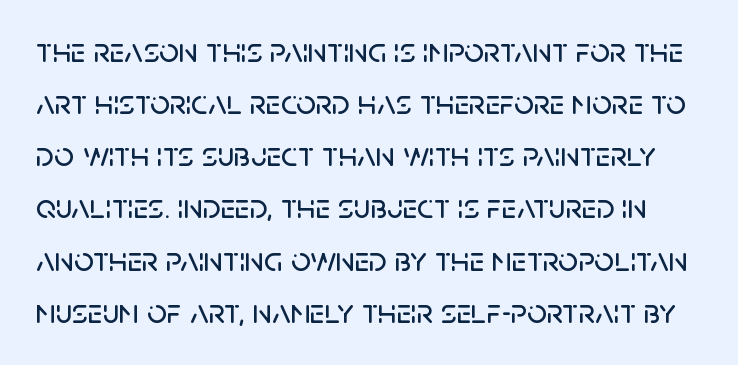
In terms of letterform style, serifs are entirely absent. Posture: straight, roman, zero tilt. Quick note: interline space is typical. A clean baseline with only descenders dipping below it. Varying glyph widths throughout — classic text-font behaviour.
